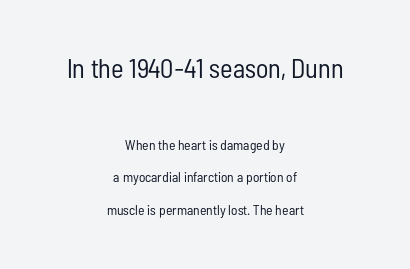
The image shows 27 px text type, upright; set centered, loose line spacing (2.33x), normal letter spacing, not underlined; the first (top) block is 1.93x larger.
